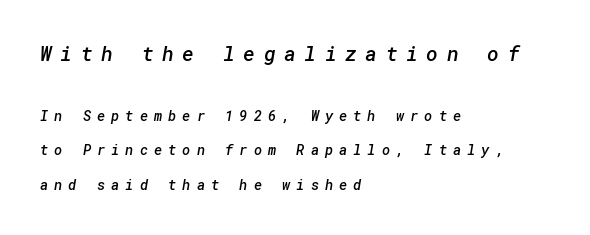
Q: Is the text bold? A: Semi-bold.
Q: Is the text underlined? A: No.
Q: How is the paragraph aligned? A: Left-aligned.
Q: Is the spacing between letters normal or unusually wide? A: Unusually wide.
Q: Is the spacing between lines tight, normal or loose? A: Loose.
Q: Which block of text is set in a larger size, the first (top) or the second (bottom)? A: The first (top) one.
